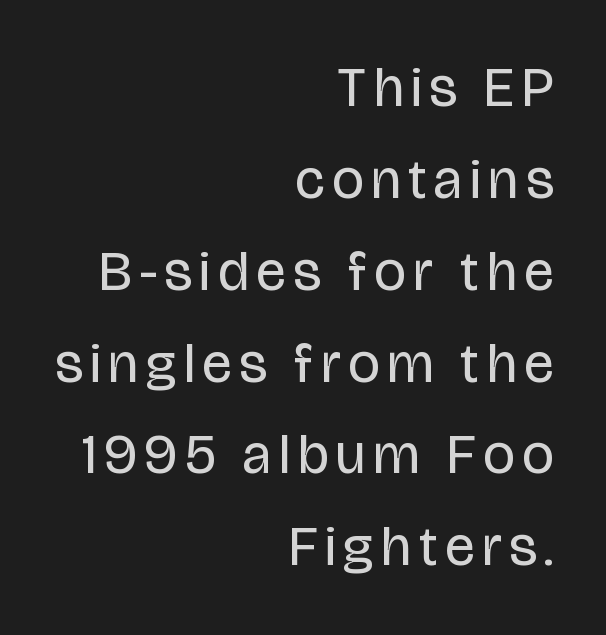
The characters display no serif detailing; their extremities are plain. Anything drawn beneath the words? Only blank space. Evenly set lines give the paragraph a standard silhouette. No italicization has been applied; the sample stays upright.
